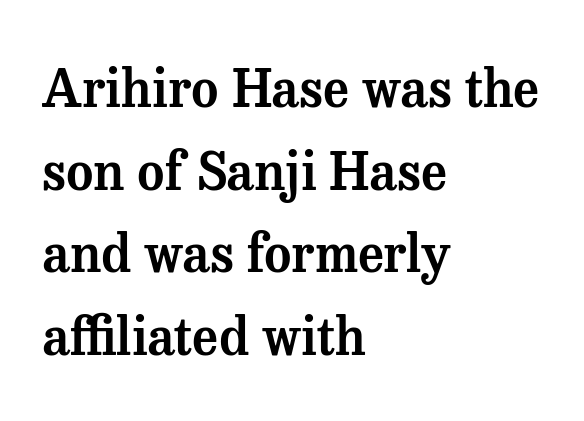
Every row of glyphs begins at an identical x-position on the left. Character widths vary here, with narrow letters taking less room than wide ones. The typeface chosen for these lines features serifs. Whoever set this chose a conventional vertical rhythm. The line texture is even and compact thanks to regular tracking.
